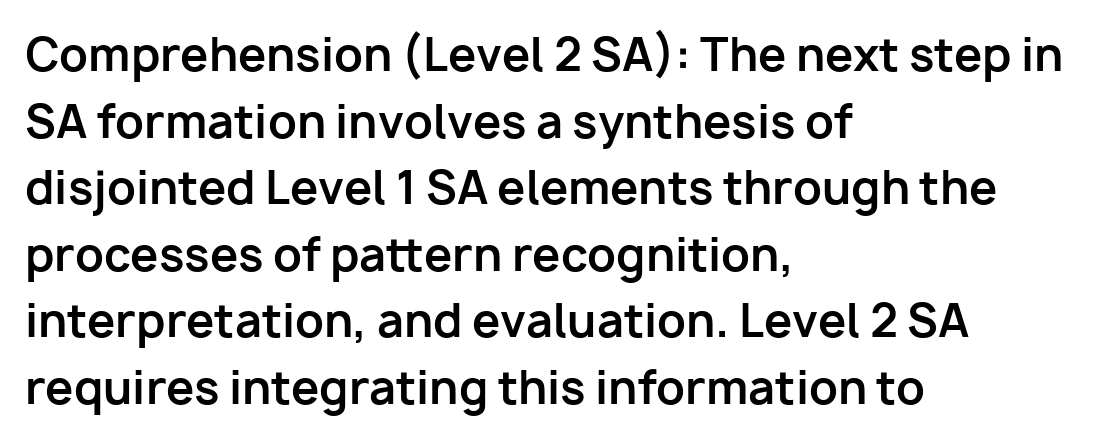
The image shows 45 px bold sans-serif type, upright; set left-aligned, normal line spacing (1.48x), normal letter spacing, not underlined; low stroke contrast and a medium x-height.
